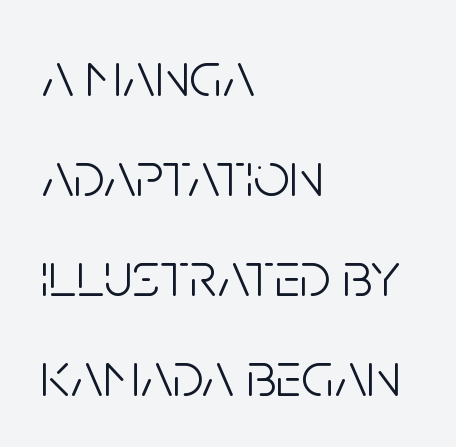
The image shows 64 px light, condensed sans-serif type, upright; set left-aligned, normal line spacing (1.56x), normal letter spacing, not underlined; low stroke contrast and a large x-height.
